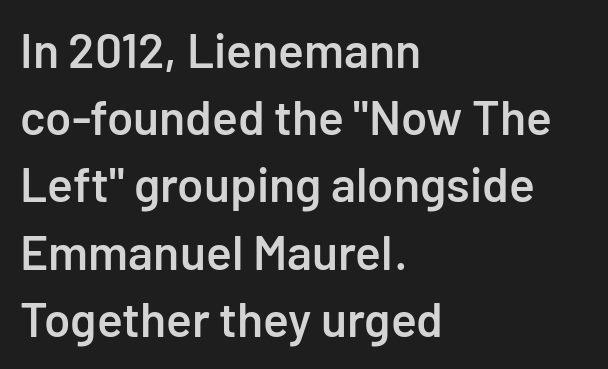
Q: Is the text bold? A: Semi-bold.
Q: Is the text italic (slanted)? A: No, it is upright.
Q: Is the typeface a serif or a sans-serif typeface? A: Sans-serif.
Q: Is the text underlined? A: No.
Q: How is the paragraph aligned? A: Left-aligned.
Q: Is the spacing between letters normal or unusually wide? A: Normal.
Q: Is the spacing between lines tight, normal or loose? A: Normal.
Q: Width (condensed, normal, or wide)? A: Normal.
Q: Stroke contrast? A: Low.
Q: x-height? A: Medium.
Q: Monospaced? A: No.
